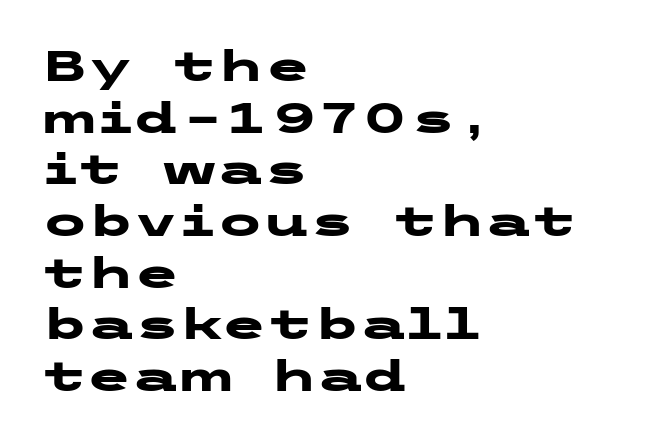
Q: Is the text bold? A: Yes.
Q: Is the text italic (slanted)? A: No, it is upright.
Q: Is the typeface a serif or a sans-serif typeface? A: Sans-serif.
Q: Is the text underlined? A: No.
Q: How is the paragraph aligned? A: Left-aligned.
Q: Is the spacing between letters normal or unusually wide? A: Normal.
Q: Width (condensed, normal, or wide)? A: Wide.
Q: Stroke contrast? A: Low.
Q: x-height? A: Medium.
